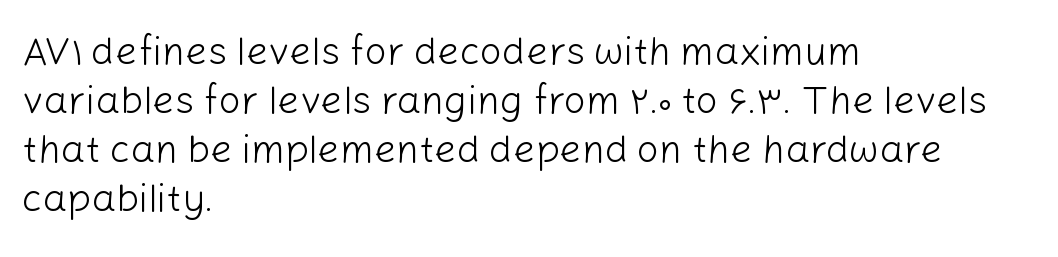
Regarding serifs, this sample does without them. Does extra space separate the letters? No, they use regular spacing. Is this a fixed-width face? No — the glyphs have proportional, varying widths. These lines sit exactly where default settings would place them.
